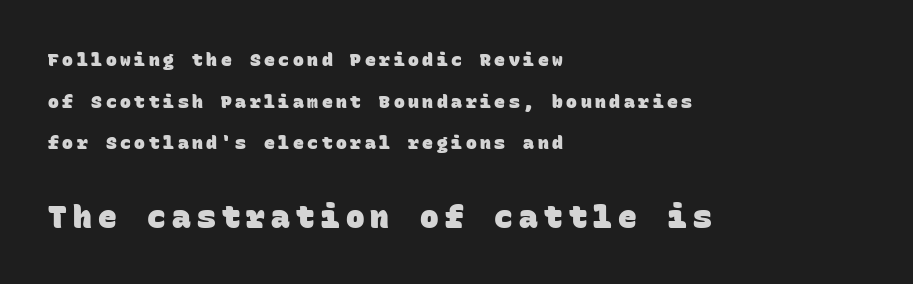
Is the block centered? No — it sits flush against the left margin. Regarding serifs, this sample does without them. Bare-footed words on every line. Do the characters align in a grid? Yes, the font is monospaced. The type is letterspaced generously, with wide tracking. Does the leading feel generous? Absolutely, it's lavish.
